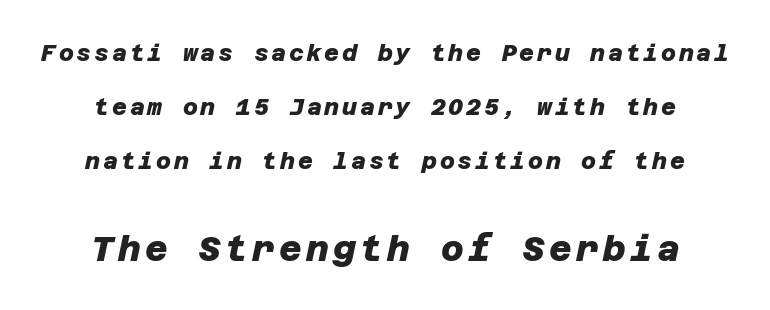
{"serif": "no", "bold": "yes", "weight": "heavy", "width": "normal", "stroke_contrast": "low", "x_height": "large", "underline": "no", "line_spacing": "loose", "line_spacing_ratio": 2.34, "larger_block": "second", "size_ratio": 1.52, "glyph_px": 35}
